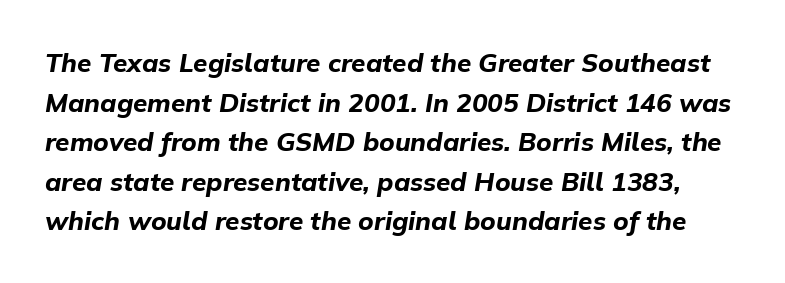
The image shows 26 px bold type, italic (leaning right); set normal line spacing (1.52x), normal letter spacing, not underlined.
